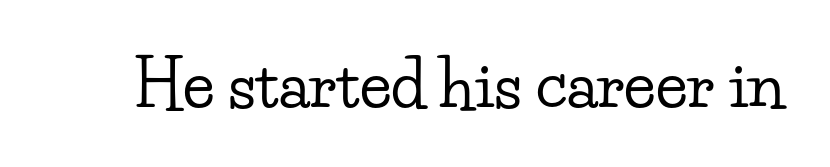
{"serif": "yes", "italic": "no", "width": "wide", "stroke_contrast": "low", "x_height": "small", "monospaced": "no", "underline": "no", "letter_spacing": "normal", "letter_spacing_em": 0.0, "glyph_px": 64}
